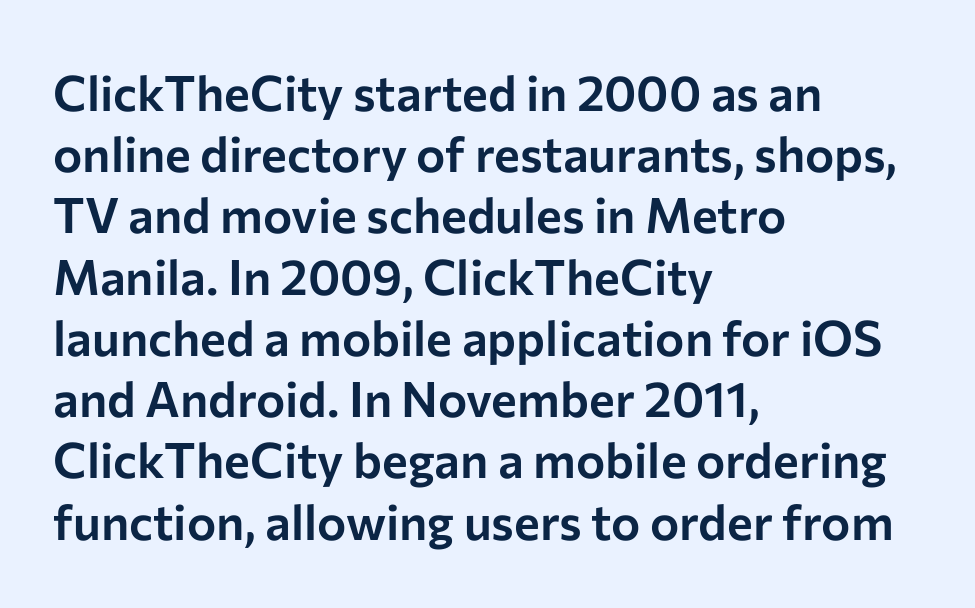
{"serif": "no", "italic": "no", "width": "normal", "stroke_contrast": "low", "x_height": "medium", "monospaced": "no", "underline": "no", "align": "left", "line_spacing": "normal", "line_spacing_ratio": 1.25, "letter_spacing": "normal", "letter_spacing_em": 0.0, "glyph_px": 49}
